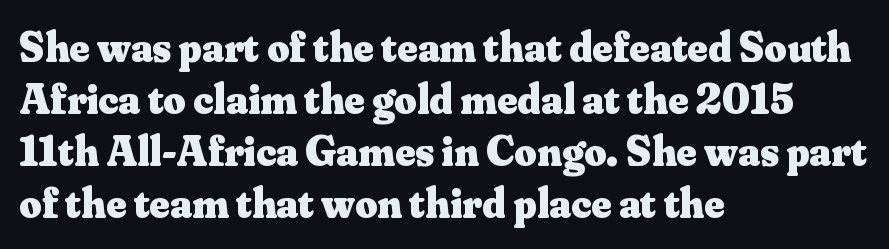
Ordinary non-slanted type is in use. The characters look thick and weighty, a clear bold. Looks like regular typesetting: each glyph gets only the width it needs. The lines in this sample share a left origin and differ only in where they stop. What stands out about the letter spacing? Nothing — it is the standard amount.
